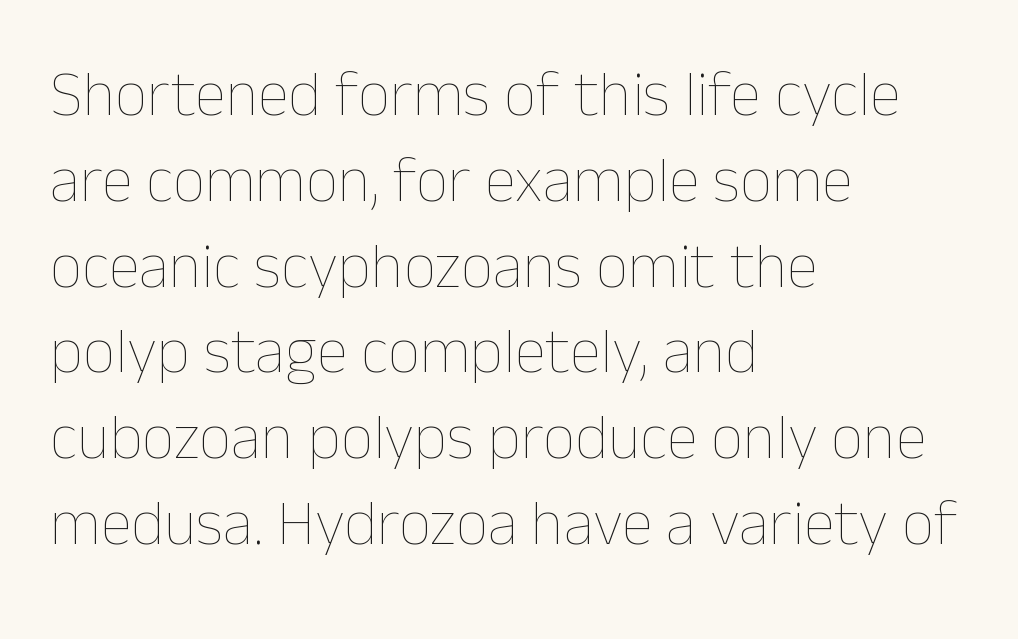
The image shows 64 px thin type, upright; set left-aligned, normal line spacing (1.34x), normal letter spacing, not underlined; low stroke contrast and a medium x-height.
